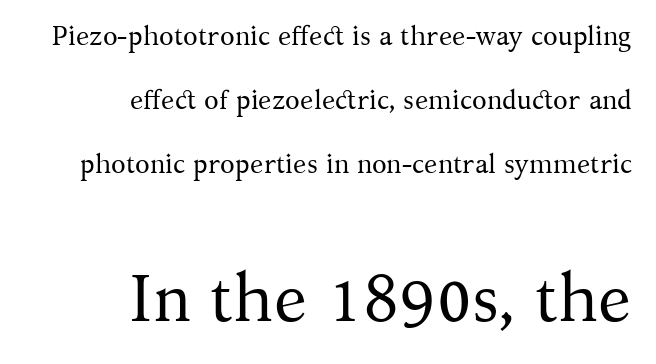
These glyphs show unthickened strokes, regular width or finer. Any mark beneath the type? The region is blank. Interline gaps are noticeably wide in this sample. These two chunks differ in scale, with the bottom chunk taking the larger measure. Horizontally, the lines are justified to the trailing edge only.
